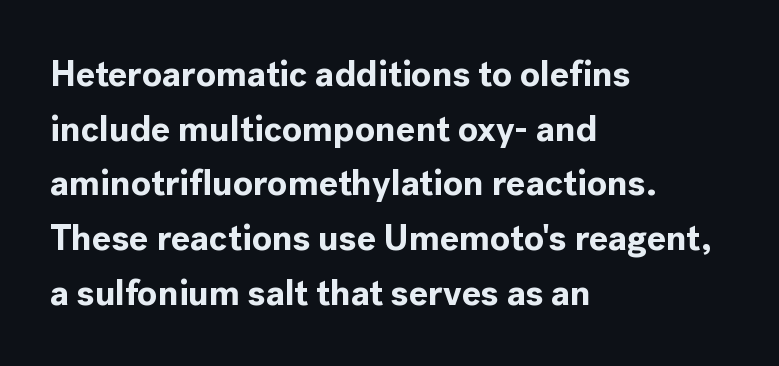
The image shows 36 px bold sans-serif type, upright; set left-aligned, normal line spacing (1.52x), normal letter spacing, not underlined; a medium x-height.
